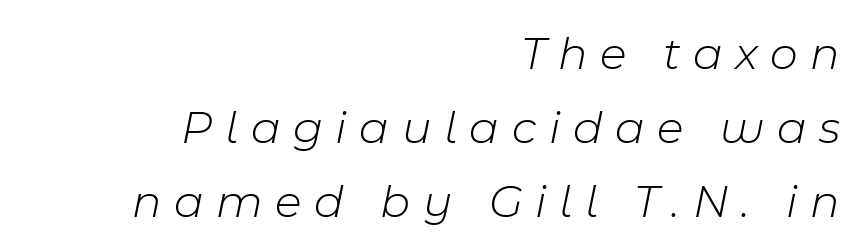
{"italic": "yes", "lean": "right", "slant_degrees": 11, "bold": "no", "weight": "light", "width": "normal", "stroke_contrast": "low", "x_height": "medium", "monospaced": "no", "underline": "no", "align": "right", "line_spacing": "normal", "line_spacing_ratio": 1.54, "letter_spacing": "wide", "letter_spacing_em": 0.26, "glyph_px": 48}
